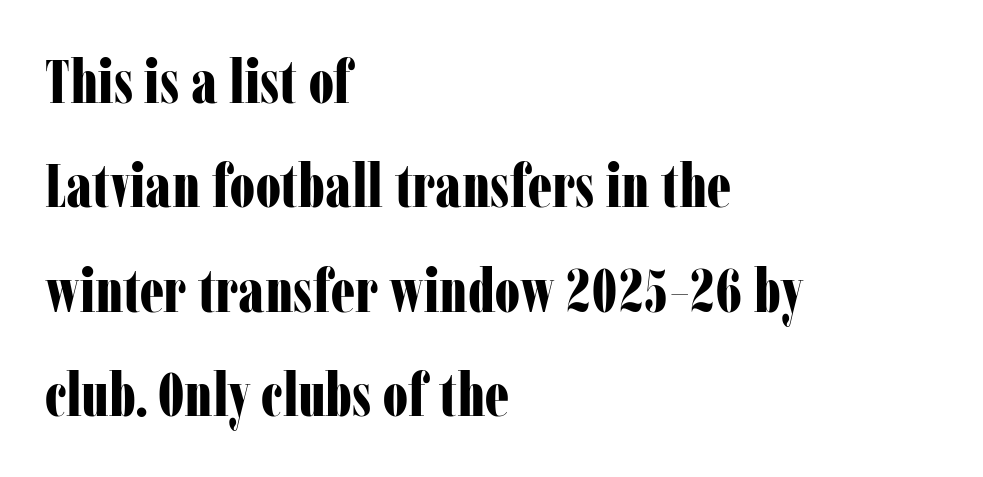
Look at the bottom of the vertical strokes: they flare into serifs here. Type without underlining. The compositor pushed each line to the left boundary. Plenty of ink on the page — the face is bold.
